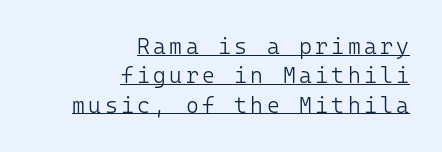
Reading down the block, your eye finds every line finishing at a fixed right position. What's the leading like? Ordinary, nothing unusual. Ascenders rise straight up at ninety degrees. Caption: lettering with a line underneath.
